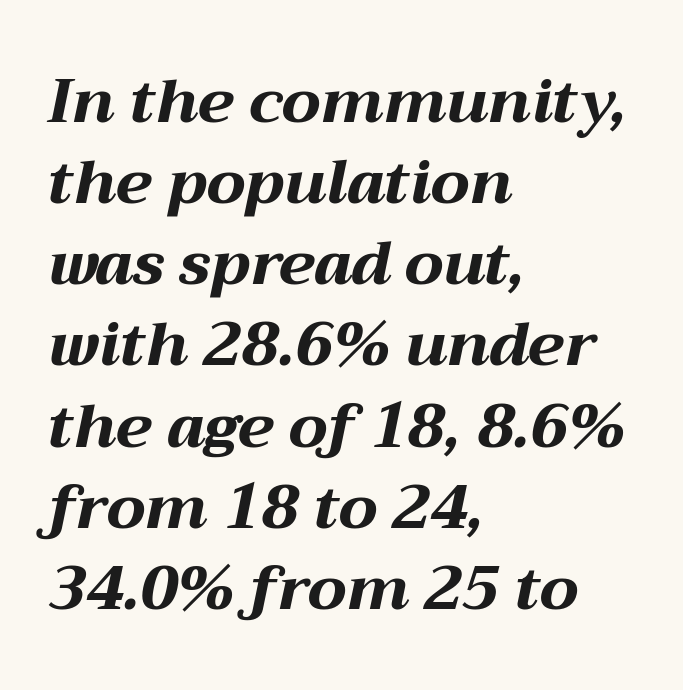
The image shows 61 px bold, wide type, italic (leaning right); set left-aligned, normal line spacing (1.33x), normal letter spacing, not underlined; medium stroke contrast and a medium x-height.
